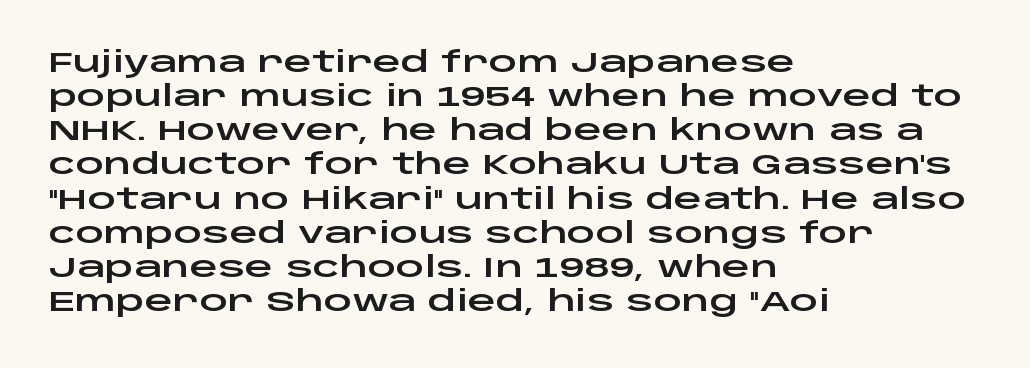
The image shows 28 px wide sans-serif type, upright; set left-aligned, line spacing 1.22x, normal letter spacing, not underlined; low stroke contrast and a large x-height.
